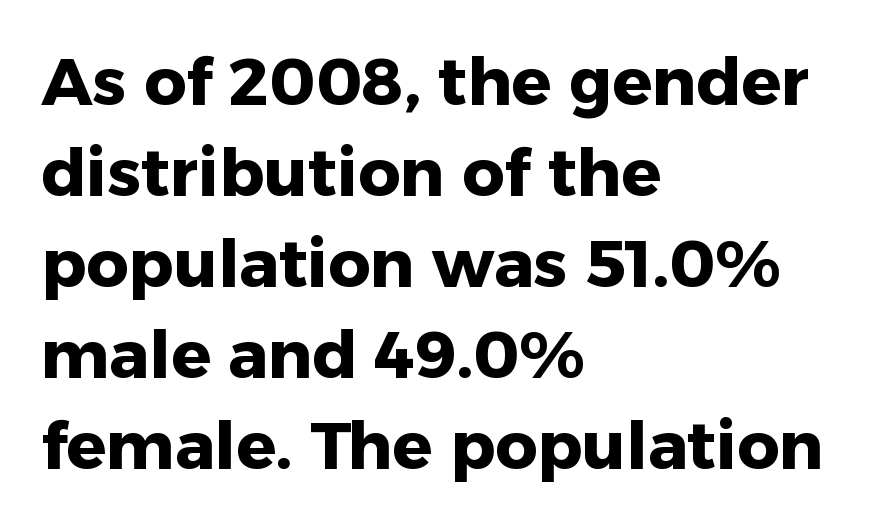
{"serif": "no", "italic": "no", "bold": "yes", "weight": "heavy", "width": "normal", "stroke_contrast": "low", "x_height": "medium", "monospaced": "no", "underline": "no", "align": "left", "line_spacing": "normal", "line_spacing_ratio": 1.38, "letter_spacing": "normal", "letter_spacing_em": 0.0, "glyph_px": 66}
